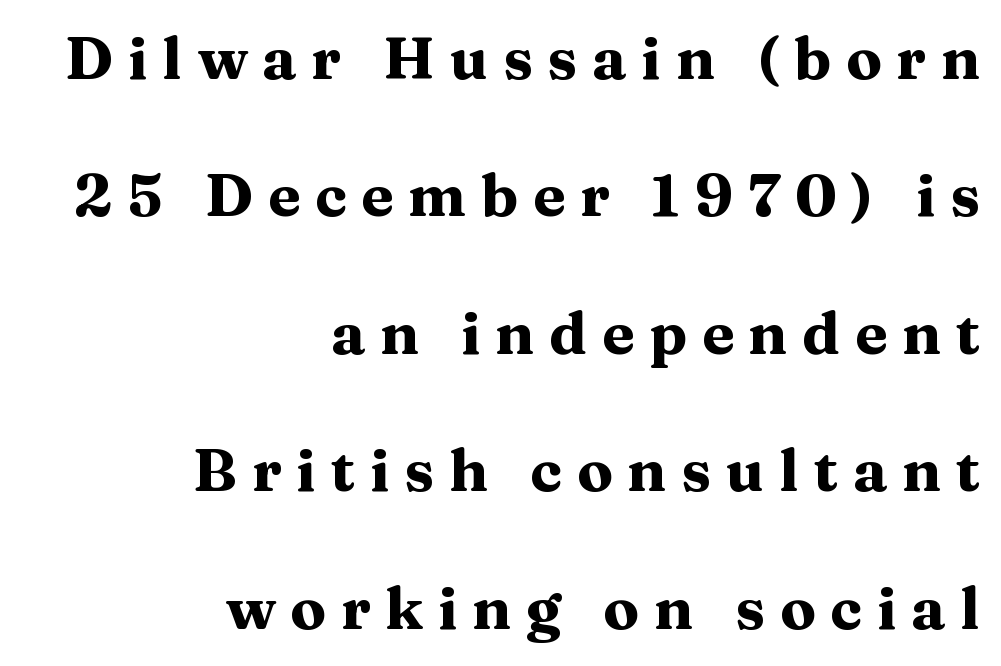
Q: Is the text bold? A: Yes.
Q: Is the text italic (slanted)? A: No, it is upright.
Q: Is the typeface a serif or a sans-serif typeface? A: Serif.
Q: Is the text underlined? A: No.
Q: How is the paragraph aligned? A: Right-aligned.
Q: Is the spacing between letters normal or unusually wide? A: Unusually wide.
Q: Is the spacing between lines tight, normal or loose? A: Loose.
Q: Width (condensed, normal, or wide)? A: Wide.
Q: Stroke contrast? A: Medium.
Q: x-height? A: Medium.
Q: Monospaced? A: No.
